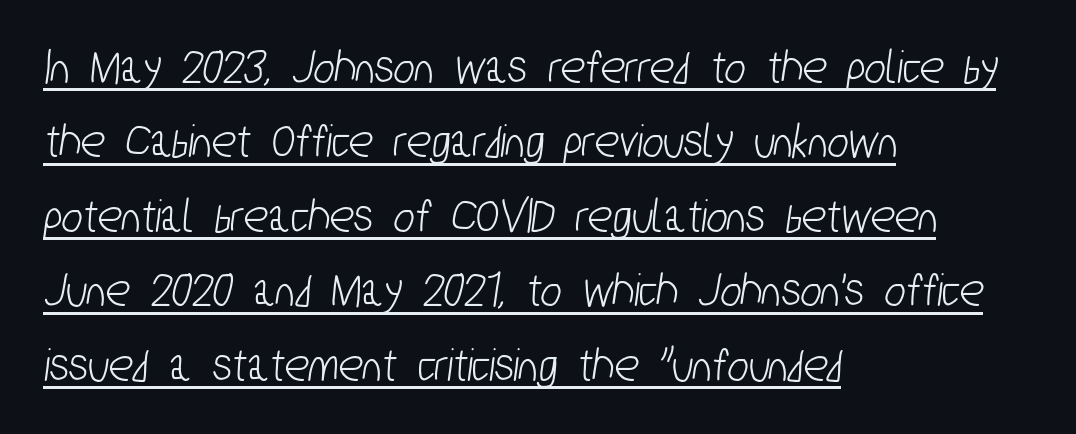
{"serif": "no", "width": "condensed", "stroke_contrast": "low", "x_height": "medium", "monospaced": "no", "underline": "yes", "align": "left", "line_spacing": "normal", "line_spacing_ratio": 1.49, "letter_spacing": "normal", "letter_spacing_em": 0.0, "glyph_px": 50}
